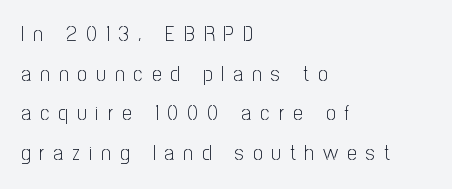
The image shows 21 px text type, upright; set left-aligned, line spacing 1.89x, unusually wide letter spacing (+0.44 em), not underlined.
